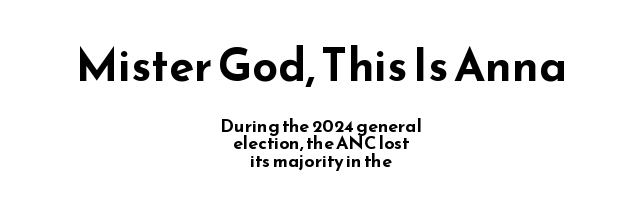
The designer dialed line spacing down below the default. Spacing verdict: proportional, widths tailored to each character. The gap between lines stays unmarked. Pretty heavy lettering here — definitely bold. Look at the tracking — it's just the regular setting, nothing added.
